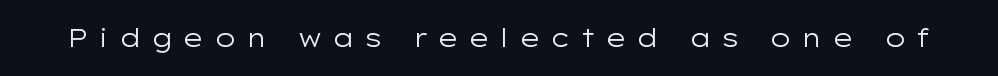
{"italic": "no", "bold": "no", "underline": "no", "letter_spacing": "wide", "letter_spacing_em": 0.38, "glyph_px": 25}
